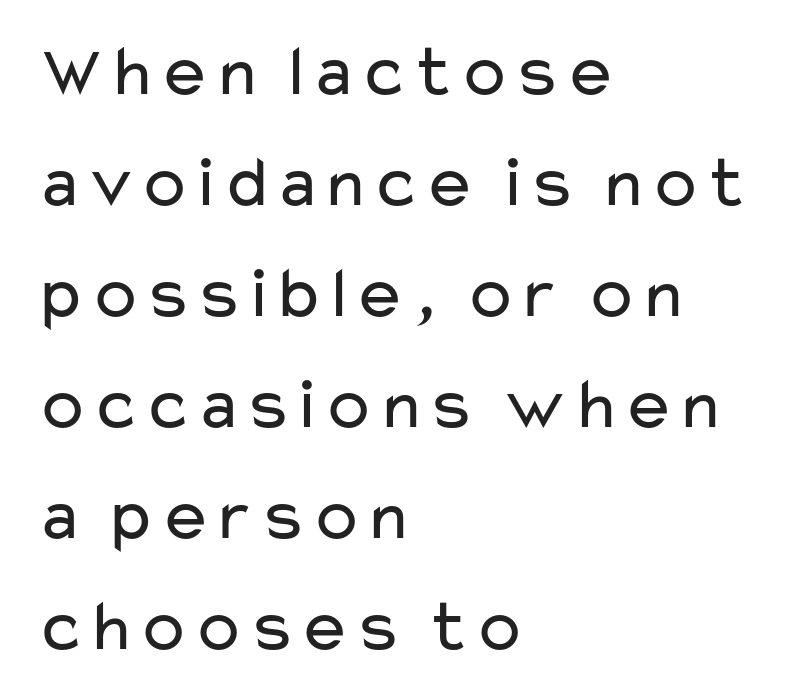
{"serif": "no", "italic": "no", "bold": "no", "weight": "regular", "width": "wide", "stroke_contrast": "low", "x_height": "medium", "monospaced": "no", "underline": "no", "align": "left", "line_spacing": "normal", "line_spacing_ratio": 1.52, "letter_spacing": "normal", "letter_spacing_em": 0.0, "glyph_px": 73}
